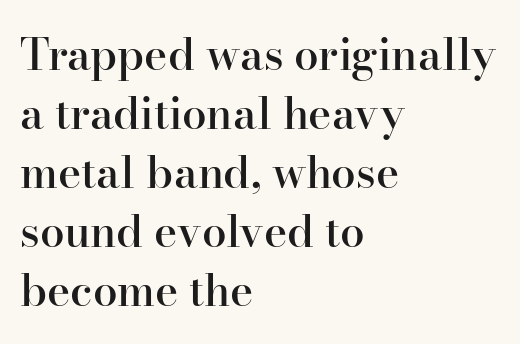
The image shows 44 px semibold serif type, upright; set left-aligned, normal line spacing (1.34x), normal letter spacing, not underlined; high stroke contrast and a small x-height.
